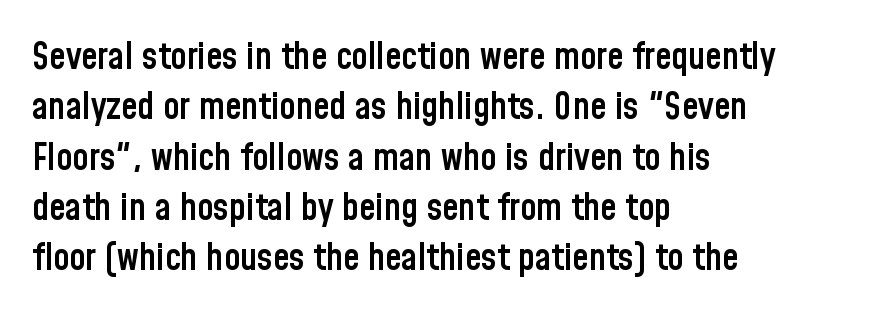
{"serif": "no", "italic": "no", "bold": "semi", "weight": "semibold", "width": "condensed", "stroke_contrast": "low", "x_height": "medium", "monospaced": "no", "underline": "no", "align": "left", "line_spacing": "normal", "line_spacing_ratio": 1.36, "letter_spacing": "normal", "letter_spacing_em": 0.0, "glyph_px": 37}
